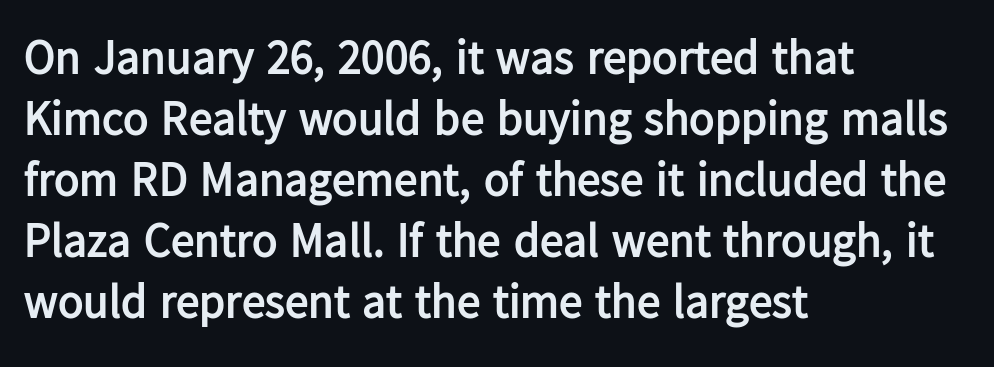
The image shows 47 px semibold sans-serif type, upright; set left-aligned, normal line spacing (1.3x), normal letter spacing, not underlined; low stroke contrast and a medium x-height.
